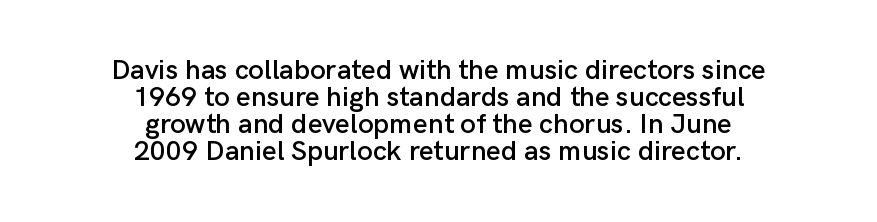
Q: Is the text italic (slanted)? A: No, it is upright.
Q: Is the typeface a serif or a sans-serif typeface? A: Sans-serif.
Q: Is the text underlined? A: No.
Q: How is the paragraph aligned? A: Centered.
Q: Is the spacing between letters normal or unusually wide? A: Normal.
Q: Is the spacing between lines tight, normal or loose? A: Tight.
Q: Width (condensed, normal, or wide)? A: Normal.
Q: Stroke contrast? A: Low.
Q: x-height? A: Medium.
Q: Monospaced? A: No.
